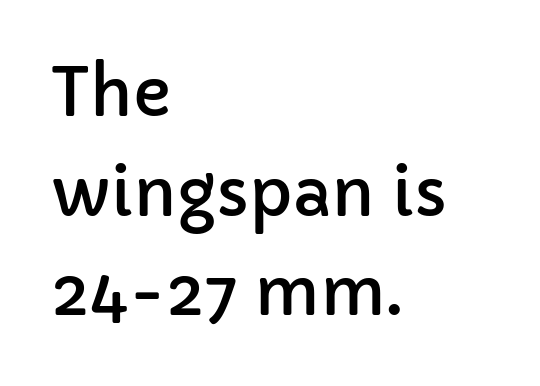
The image shows 66 px sans-serif type, upright; set left-aligned, normal line spacing (1.51x), normal letter spacing, not underlined; low stroke contrast and a medium x-height.
